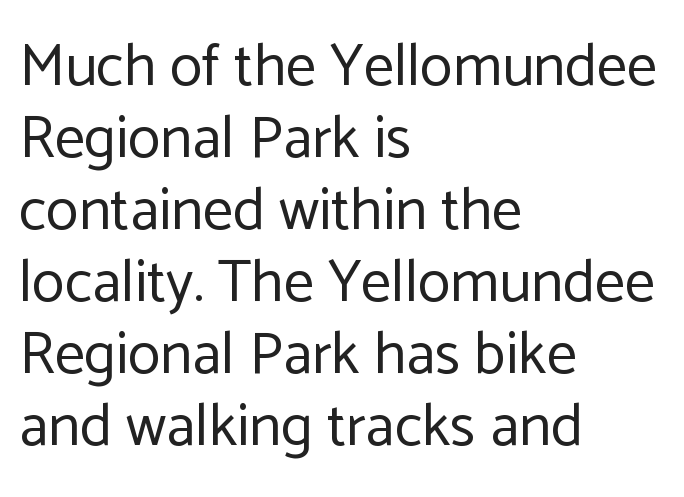
The image shows 60 px regular-weight sans-serif type, upright; set left-aligned, line spacing 1.2x, normal letter spacing, not underlined; low stroke contrast and a medium x-height.
